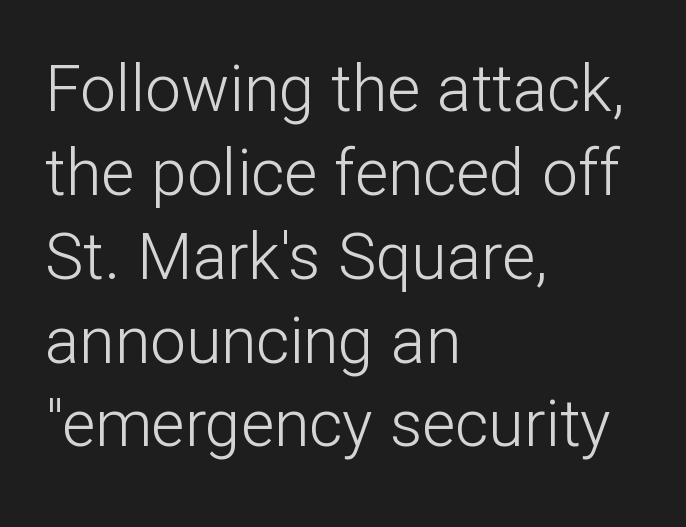
This reads as an unemphasized weight, regular at the heaviest. Beneath every word, the page is bare. Think of a printed novel: that variable character pitch is what you see here. Grotesque or geometric, the face here clearly has no serifs. In terms of letterspacing, this is plain default setting. These lines are set flush left with a ragged right edge.
